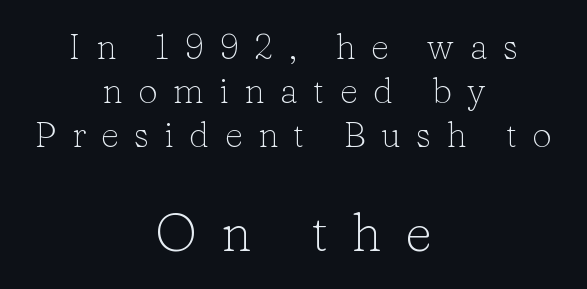
The image shows 53 px light serif type, upright; set centered, normal line spacing (1.26x), unusually wide letter spacing (+0.44 em), not underlined; the second (bottom) block is 1.51x larger; low stroke contrast and a medium x-height.
